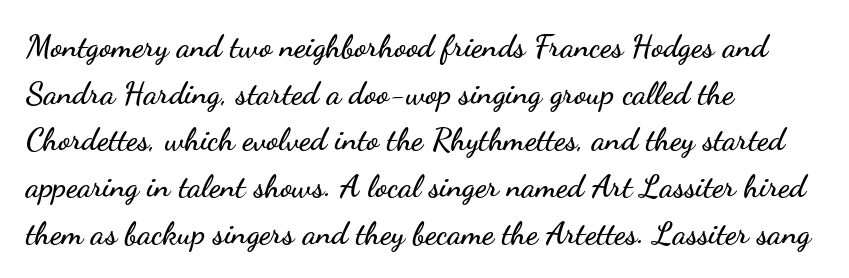
The passage shown is typeset with a sans-serif family. The line texture is even and compact thanks to regular tracking. Alignment: flush left. Nobody drew a line under any word here. These lines are rendered in a variable-pitch font.
